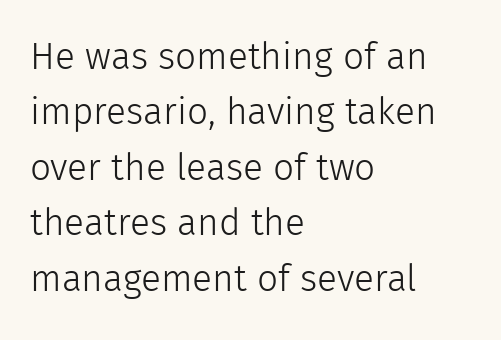
The image shows 37 px light sans-serif type, upright; set left-aligned, normal line spacing (1.5x), normal letter spacing, not underlined; a medium x-height.
